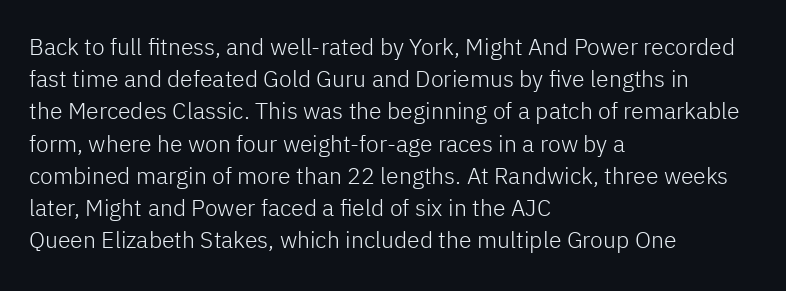
{"italic": "no", "bold": "no", "underline": "no", "align": "left", "line_spacing": "normal", "line_spacing_ratio": 1.4, "letter_spacing": "normal", "letter_spacing_em": 0.0, "glyph_px": 23}
